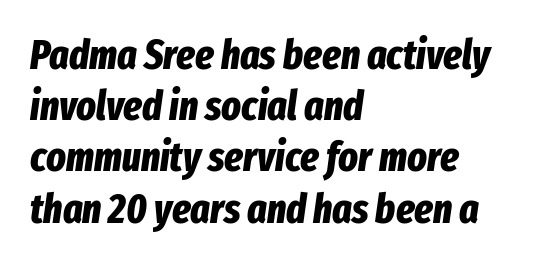
The image shows 41 px bold, condensed type, italic (leaning right); set left-aligned, normal line spacing (1.25x), normal letter spacing, not underlined; low stroke contrast and a medium x-height.
